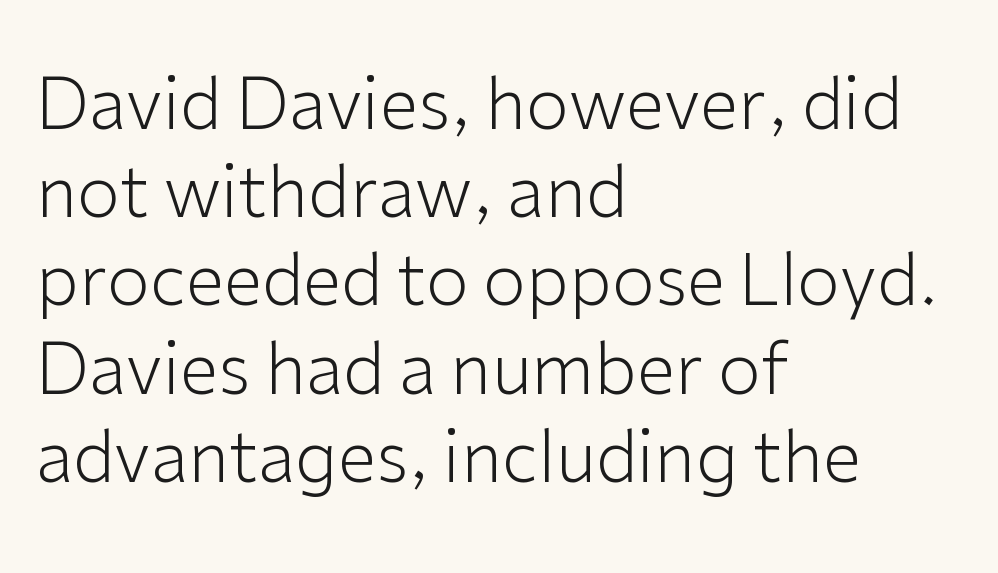
The image shows 70 px light sans-serif type, upright; set left-aligned, normal line spacing (1.26x), normal letter spacing, not underlined; low stroke contrast and a medium x-height.
